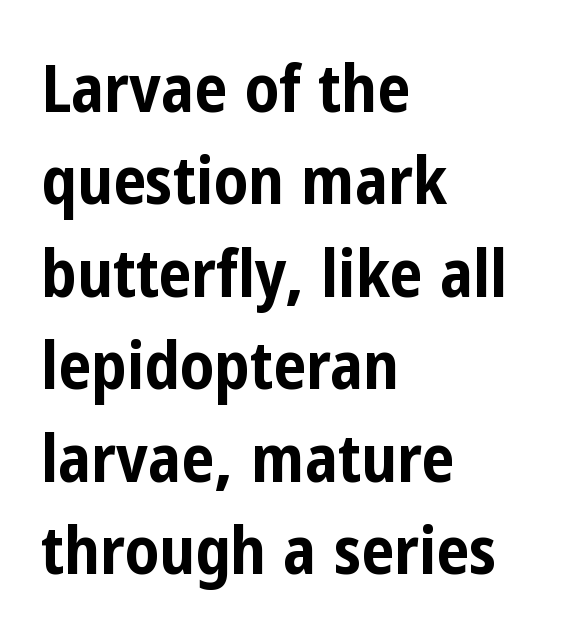
Q: Is the text bold? A: Yes.
Q: Is the text italic (slanted)? A: No, it is upright.
Q: Is the typeface a serif or a sans-serif typeface? A: Sans-serif.
Q: Is the text underlined? A: No.
Q: How is the paragraph aligned? A: Left-aligned.
Q: Is the spacing between letters normal or unusually wide? A: Normal.
Q: Is the spacing between lines tight, normal or loose? A: Normal.
Q: Width (condensed, normal, or wide)? A: Condensed.
Q: Stroke contrast? A: Low.
Q: x-height? A: Medium.
Q: Monospaced? A: No.
